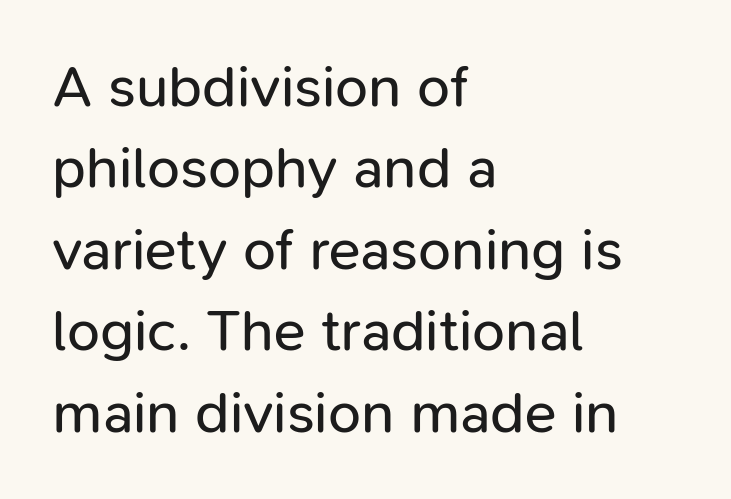
{"serif": "no", "italic": "no", "bold": "no", "weight": "regular", "width": "normal", "stroke_contrast": "low", "x_height": "medium", "monospaced": "no", "underline": "no", "align": "left", "line_spacing": "normal", "line_spacing_ratio": 1.38, "letter_spacing": "normal", "letter_spacing_em": 0.0, "glyph_px": 59}
